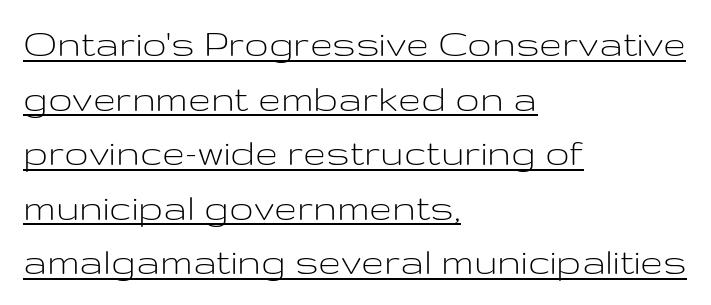
Q: Is the text bold? A: No.
Q: Is the text italic (slanted)? A: No, it is upright.
Q: Is the typeface a serif or a sans-serif typeface? A: Sans-serif.
Q: Is the text underlined? A: Yes.
Q: How is the paragraph aligned? A: Left-aligned.
Q: Is the spacing between letters normal or unusually wide? A: Normal.
Q: Is the spacing between lines tight, normal or loose? A: Normal.
Q: Width (condensed, normal, or wide)? A: Wide.
Q: Stroke contrast? A: Low.
Q: x-height? A: Medium.
Q: Monospaced? A: No.
